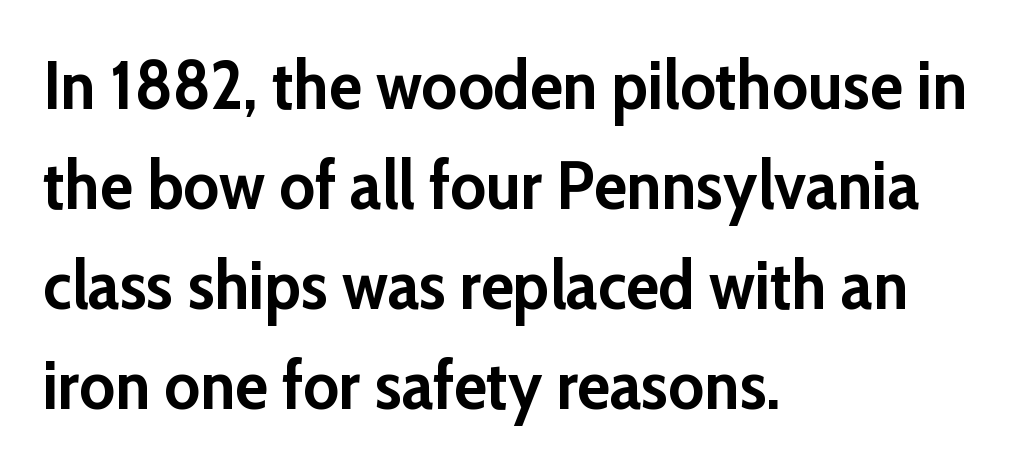
{"serif": "no", "italic": "no", "bold": "yes", "weight": "semibold", "width": "normal", "stroke_contrast": "low", "x_height": "medium", "monospaced": "no", "underline": "no", "align": "left", "line_spacing": "normal", "line_spacing_ratio": 1.47, "letter_spacing": "normal", "letter_spacing_em": 0.0, "glyph_px": 68}
